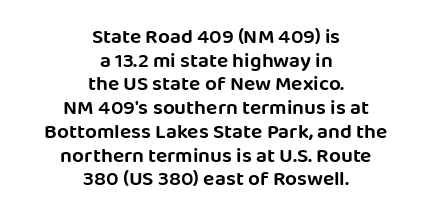
Q: Is the text italic (slanted)? A: No, it is upright.
Q: Is the text underlined? A: No.
Q: How is the paragraph aligned? A: Centered.
Q: Is the spacing between letters normal or unusually wide? A: Normal.
Q: Is the spacing between lines tight, normal or loose? A: Tight.
